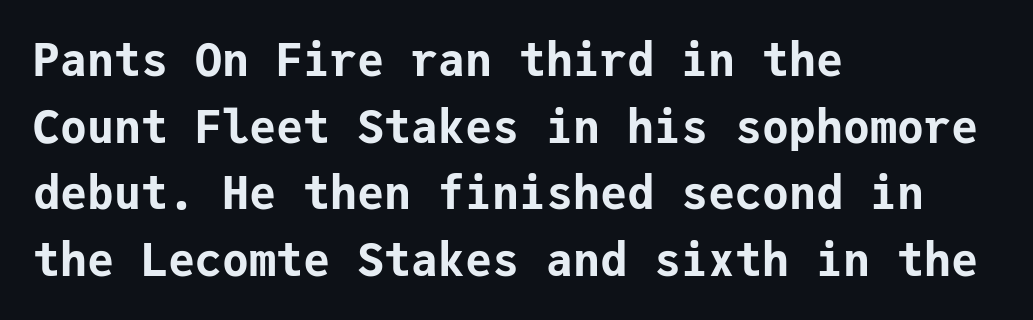
Looks like terminal output: every glyph gets an equal slot. Compared with an ordinary text face, these strokes are far heavier — a full bold. You can tell from the bare stems that sans-serif type was used. The space between consecutive lines is moderate.
